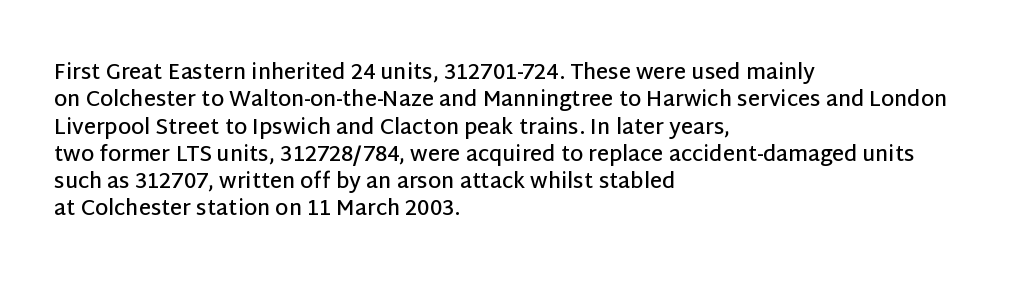
{"italic": "no", "bold": "semi", "underline": "no", "align": "left", "line_spacing": "normal", "line_spacing_ratio": 1.3, "letter_spacing": "normal", "letter_spacing_em": 0.0, "glyph_px": 21}
